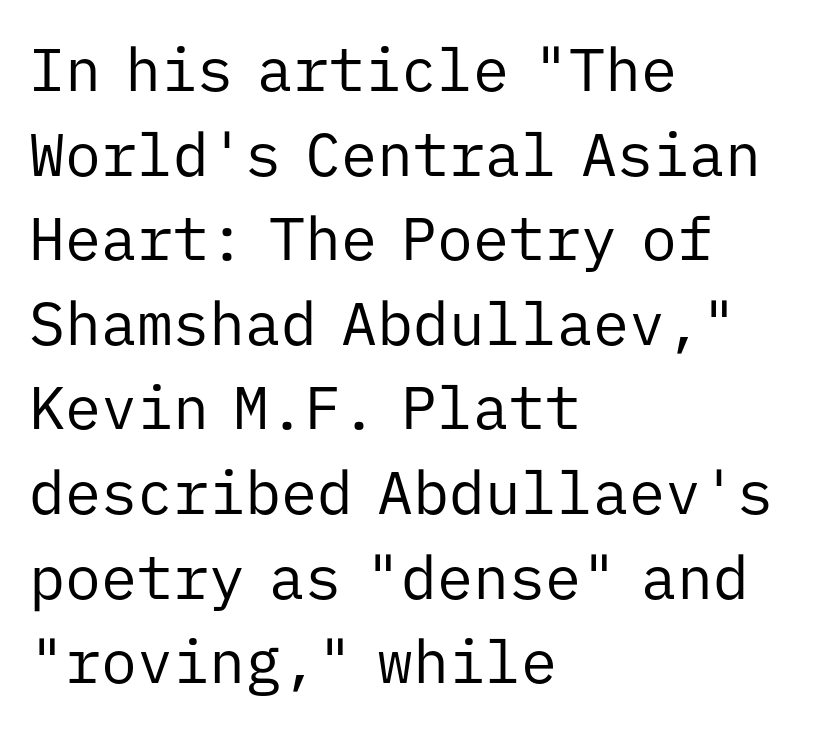
{"serif": "no", "italic": "no", "bold": "no", "weight": "regular", "width": "normal", "stroke_contrast": "low", "x_height": "medium", "monospaced": "yes", "underline": "no", "align": "left", "line_spacing": "normal", "line_spacing_ratio": 1.41, "letter_spacing": "normal", "letter_spacing_em": 0.0, "glyph_px": 60}
